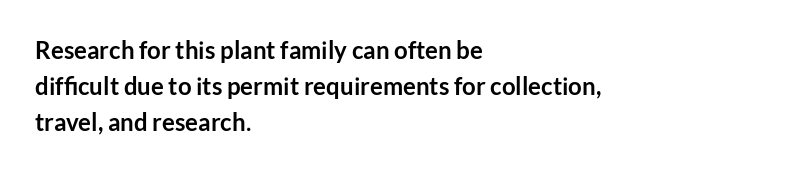
{"italic": "no", "bold": "yes", "underline": "no", "align": "left", "line_spacing": "normal", "line_spacing_ratio": 1.49, "letter_spacing": "normal", "letter_spacing_em": 0.0, "glyph_px": 24}
